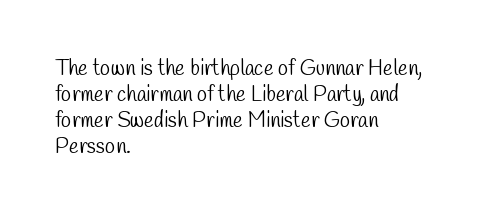
The image shows 21 px text type; set left-aligned, line spacing 1.24x, normal letter spacing, not underlined.
